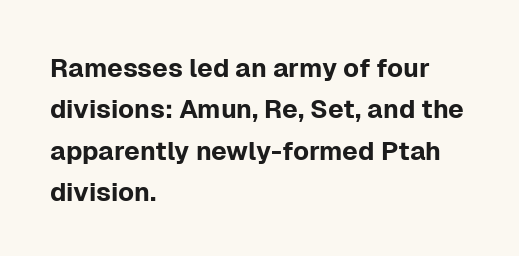
Honestly, there is no underline to notice here at all. Nothing unusual about the tracking: characters are spaced as the font intends. These lines stack with their left ends in a neat column. Posture: vertical. Normally led — the rows are evenly, conventionally spaced.
